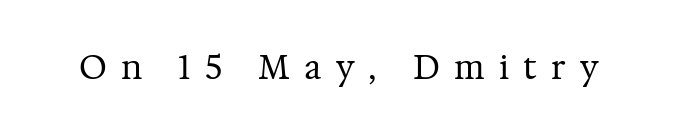
The image shows 33 px regular-weight serif type, upright; set unusually wide letter spacing (+0.43 em), not underlined; medium stroke contrast and a medium x-height.
